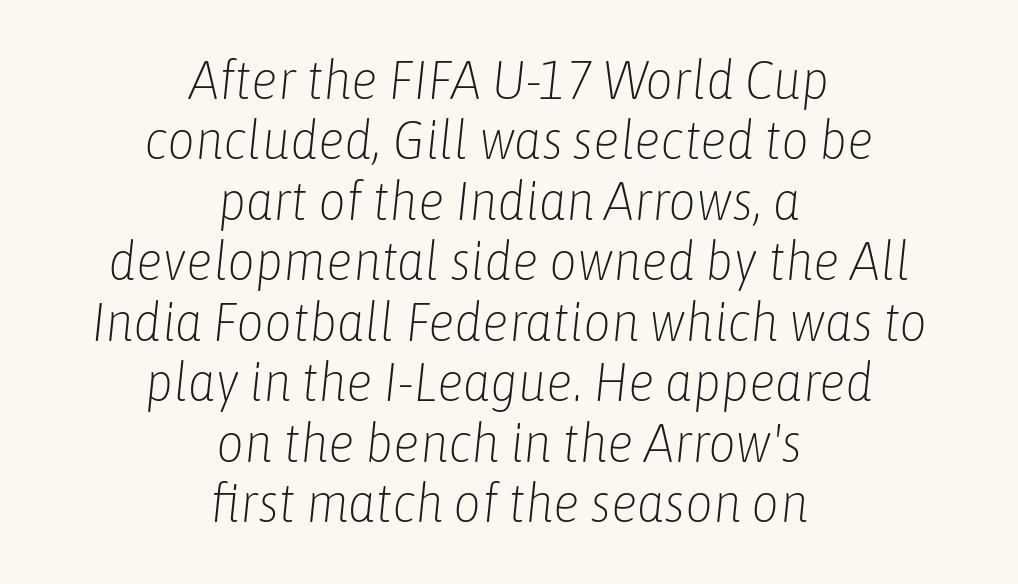
Q: Is the text bold? A: No.
Q: Is the text italic (slanted)? A: Yes, it leans right by about 6 degrees.
Q: Is the text underlined? A: No.
Q: How is the paragraph aligned? A: Centered.
Q: Is the spacing between letters normal or unusually wide? A: Normal.
Q: Is the spacing between lines tight, normal or loose? A: Tight.
Q: Width (condensed, normal, or wide)? A: Condensed.
Q: Stroke contrast? A: Low.
Q: x-height? A: Medium.
Q: Monospaced? A: No.
